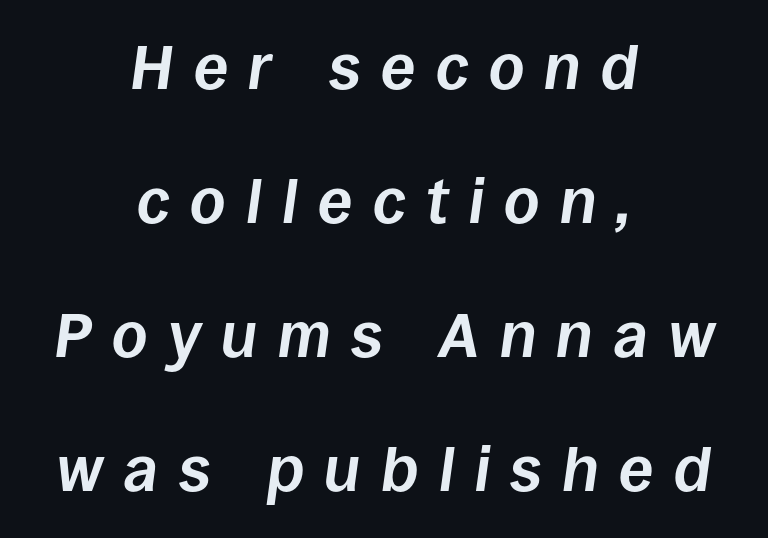
The image shows 62 px bold type, italic (leaning right); set centered, loose line spacing (2.16x), unusually wide letter spacing (+0.33 em), not underlined; low stroke contrast and a large x-height.
